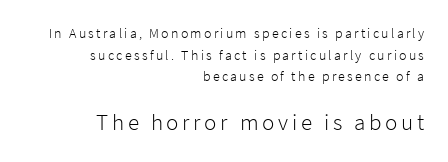
Q: Is the text bold? A: No.
Q: Is the text italic (slanted)? A: No, it is upright.
Q: Is the text underlined? A: No.
Q: How is the paragraph aligned? A: Right-aligned.
Q: Is the spacing between lines tight, normal or loose? A: Normal.
Q: Which block of text is set in a larger size, the first (top) or the second (bottom)? A: The second (bottom) one.
